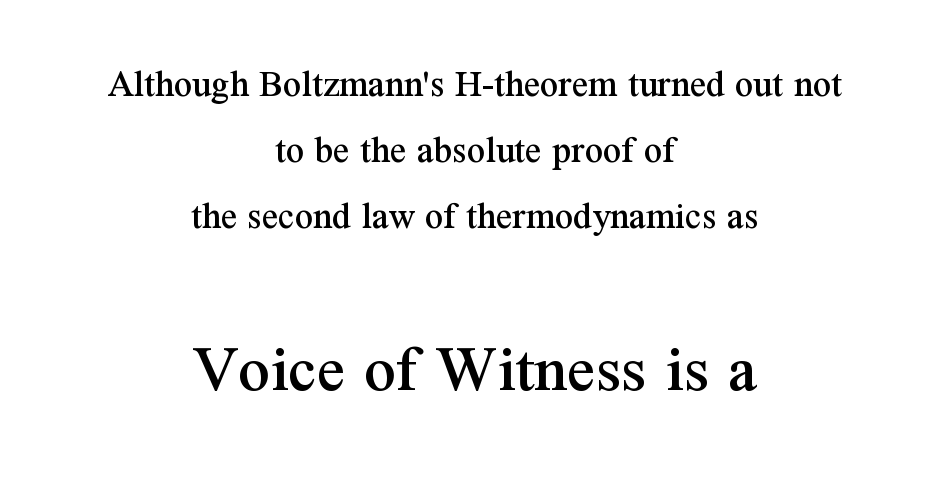
Is this a fixed-width face? No — the glyphs have proportional, varying widths. These lines are composed in type with serifs. The lettering holds an erect, upright posture throughout. Centered paragraph, ragged on both sides. Regarding leading, the lines here are spaced in the standard way. Is the letter spacing exaggerated? No — it looks like the ordinary default.
